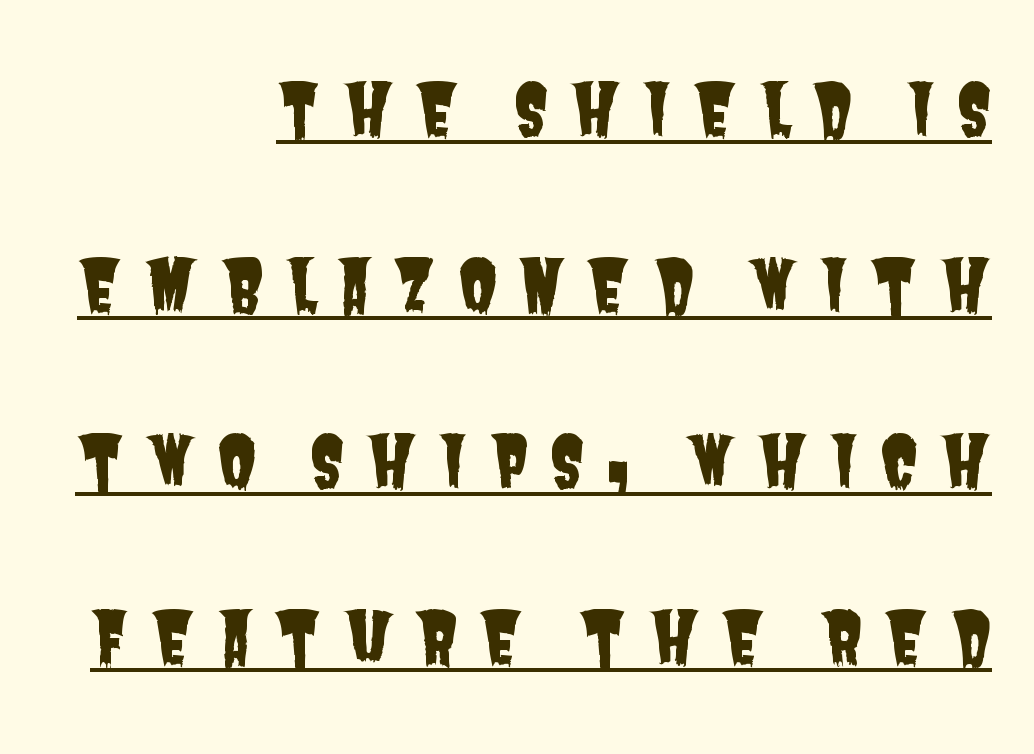
In terms of letterform style, serifs are entirely absent. This sample is right-justified, so line beginnings fall wherever the words allow. How would I describe the line gaps? Wide and relaxed. You could only call the tracking loose — the letters float apart. Looks like regular typesetting: each glyph gets only the width it needs. A typographer would call this underscored text.
